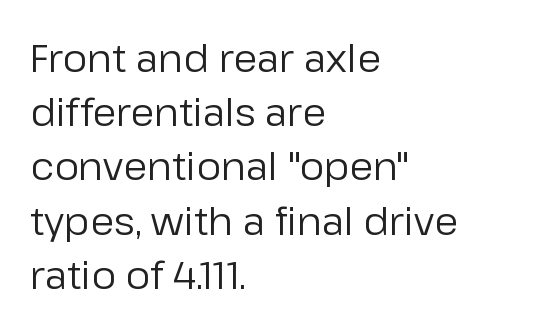
The font is comparable to plain body text, perhaps lighter. The baseline area is clear. Observe the absence of serifs on each vertical stroke in this sample. Think of a printed novel: that variable character pitch is what you see here. The axis of the letterforms is exactly vertical. Every row of glyphs begins at an identical x-position on the left.
